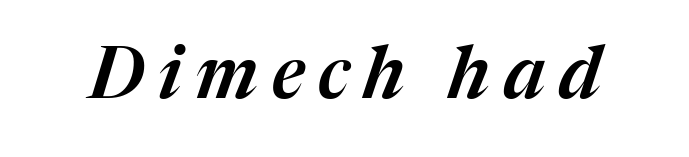
Q: Is the text italic (slanted)? A: Yes, it leans right by about 17 degrees.
Q: Is the text underlined? A: No.
Q: Width (condensed, normal, or wide)? A: Normal.
Q: Stroke contrast? A: Medium.
Q: x-height? A: Medium.
Q: Monospaced? A: No.
